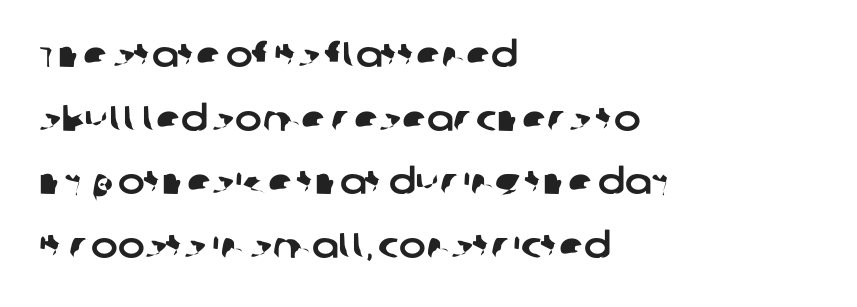
Q: Is the typeface a serif or a sans-serif typeface? A: Sans-serif.
Q: Is the text underlined? A: No.
Q: How is the paragraph aligned? A: Left-aligned.
Q: Is the spacing between letters normal or unusually wide? A: Normal.
Q: Width (condensed, normal, or wide)? A: Normal.
Q: Stroke contrast? A: Low.
Q: x-height? A: Large.
Q: Monospaced? A: No.
